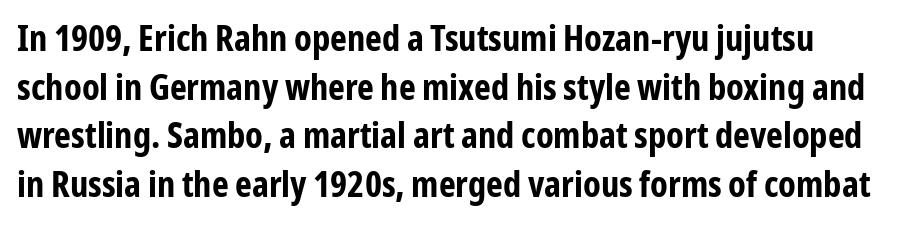
Q: Is the text bold? A: Yes.
Q: Is the text italic (slanted)? A: No, it is upright.
Q: Is the typeface a serif or a sans-serif typeface? A: Sans-serif.
Q: Is the text underlined? A: No.
Q: Is the spacing between letters normal or unusually wide? A: Normal.
Q: Is the spacing between lines tight, normal or loose? A: Normal.
Q: Width (condensed, normal, or wide)? A: Condensed.
Q: Stroke contrast? A: Low.
Q: x-height? A: Medium.
Q: Monospaced? A: No.
